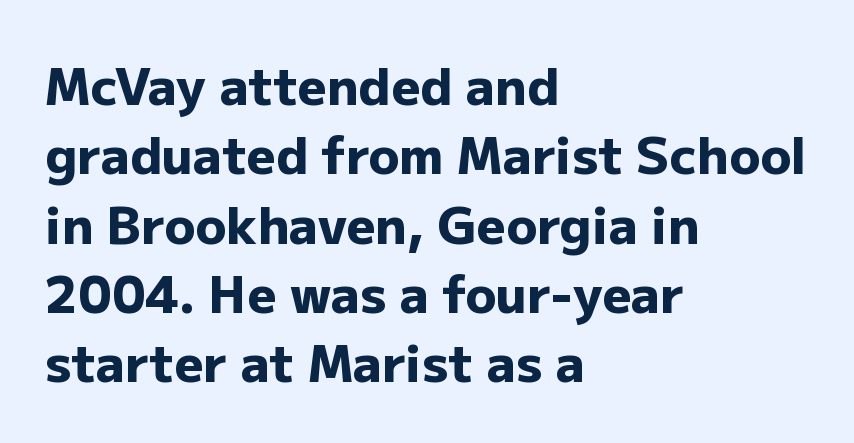
The image shows 51 px heavy sans-serif type, upright; set left-aligned, normal line spacing (1.36x), normal letter spacing, not underlined; low stroke contrast and a medium x-height.
